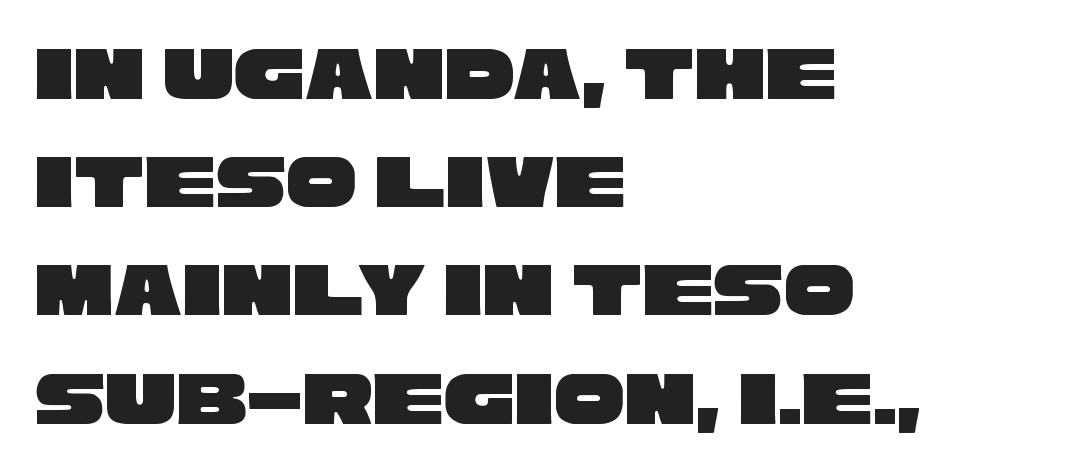
The image shows 79 px wide sans-serif type; set left-aligned, normal line spacing (1.37x), normal letter spacing, not underlined; low stroke contrast and a large x-height.
